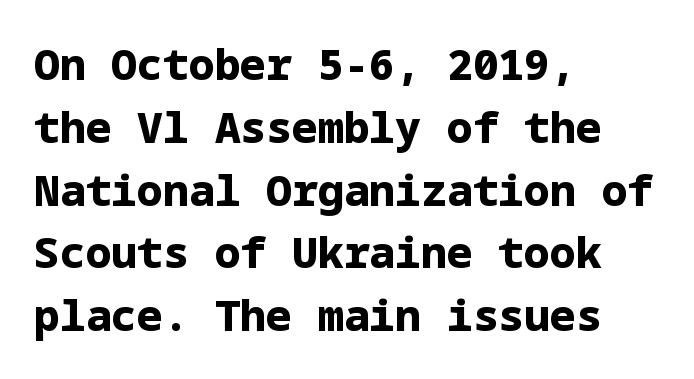
Q: Is the text bold? A: Yes.
Q: Is the text italic (slanted)? A: No, it is upright.
Q: Is the typeface a serif or a sans-serif typeface? A: Sans-serif.
Q: Is the text underlined? A: No.
Q: How is the paragraph aligned? A: Left-aligned.
Q: Is the spacing between letters normal or unusually wide? A: Normal.
Q: Is the spacing between lines tight, normal or loose? A: Normal.
Q: Width (condensed, normal, or wide)? A: Normal.
Q: Stroke contrast? A: Low.
Q: x-height? A: Medium.
